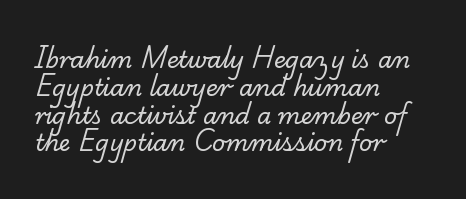
The image shows 23 px text type; set left-aligned, line spacing 1.21x, normal letter spacing, not underlined.
